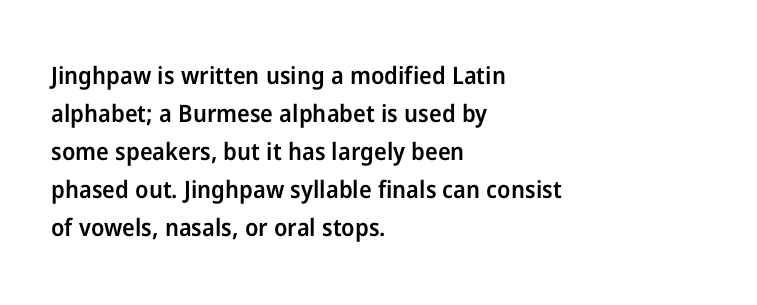
Q: Is the text bold? A: Semi-bold.
Q: Is the text italic (slanted)? A: No, it is upright.
Q: Is the text underlined? A: No.
Q: How is the paragraph aligned? A: Left-aligned.
Q: Is the spacing between letters normal or unusually wide? A: Normal.
Q: Is the spacing between lines tight, normal or loose? A: Normal.
